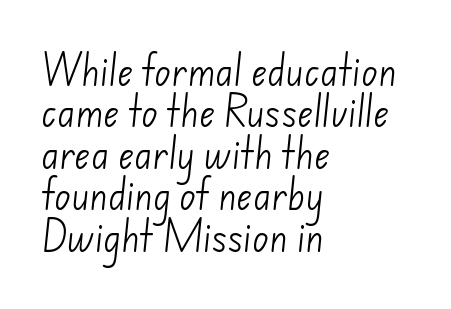
Q: Is the text bold? A: No.
Q: Is the typeface a serif or a sans-serif typeface? A: Sans-serif.
Q: Is the text underlined? A: No.
Q: How is the paragraph aligned? A: Left-aligned.
Q: Is the spacing between letters normal or unusually wide? A: Normal.
Q: Width (condensed, normal, or wide)? A: Normal.
Q: Stroke contrast? A: Low.
Q: x-height? A: Small.
Q: Monospaced? A: No.
